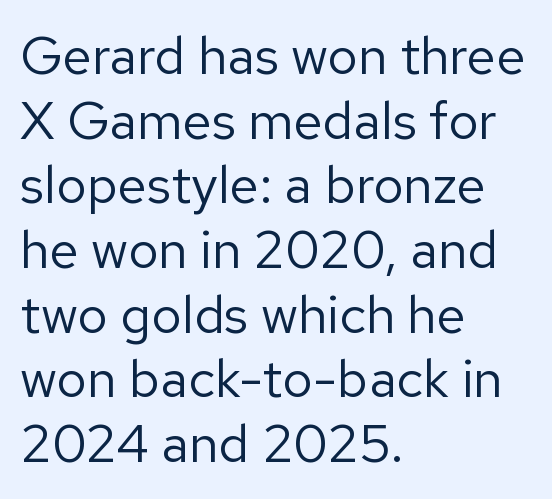
{"serif": "no", "italic": "no", "bold": "no", "weight": "regular", "width": "normal", "stroke_contrast": "low", "x_height": "medium", "monospaced": "no", "underline": "no", "align": "left", "line_spacing_ratio": 1.22, "letter_spacing": "normal", "letter_spacing_em": 0.0, "glyph_px": 53}
